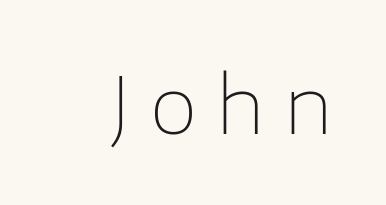
No word sits above an underline. You can tell it's not italic because the verticals are truly vertical. The type is letterspaced generously, with wide tracking. The font sits on the lighter half of the weight spectrum, regular included.
